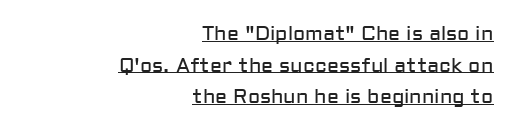
Does a line run under the words? Yes, clearly. Leading: standard. The compositor pushed each line to the right boundary. The gaps between neighbouring characters are ordinary and unremarkable. Compared with a typical body face, this is equally light or lighter still.
